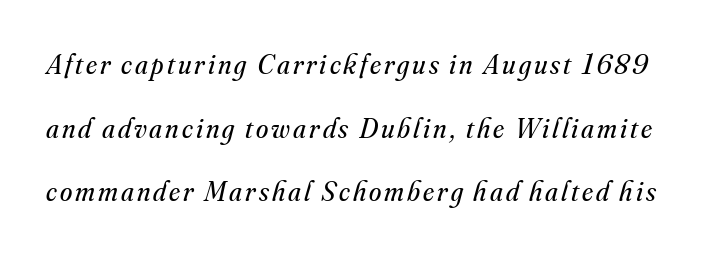
The image shows 28 px regular-weight serif type, italic (leaning right); set loose line spacing (2.27x), not underlined; medium stroke contrast and a small x-height.
